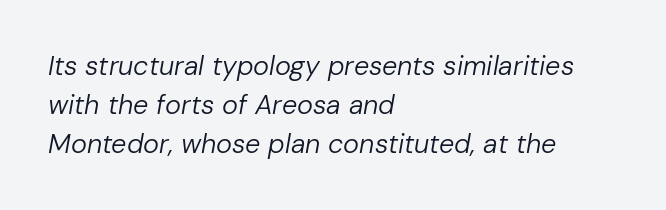
The image shows 27 px text type, italic (leaning right); set left-aligned, normal line spacing (1.44x), normal letter spacing, not underlined.
